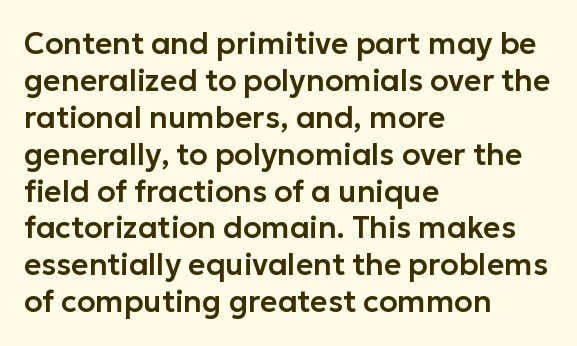
The image shows 30 px sans-serif type, upright; set left-aligned, line spacing 1.23x, normal letter spacing, not underlined; low stroke contrast and a medium x-height.
